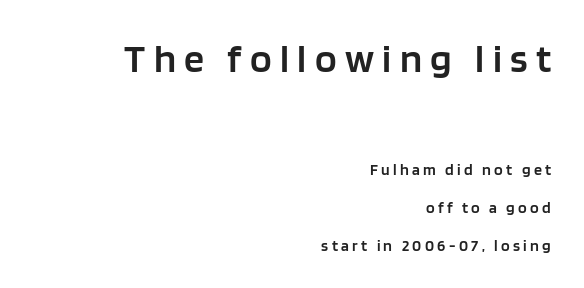
{"serif": "no", "italic": "no", "bold": "semi", "weight": "semibold", "width": "normal", "stroke_contrast": "low", "x_height": "large", "monospaced": "no", "underline": "no", "align": "right", "line_spacing": "loose", "line_spacing_ratio": 2.36, "letter_spacing": "wide", "letter_spacing_em": 0.21, "larger_block": "first", "size_ratio": 2.5, "glyph_px": 40}
